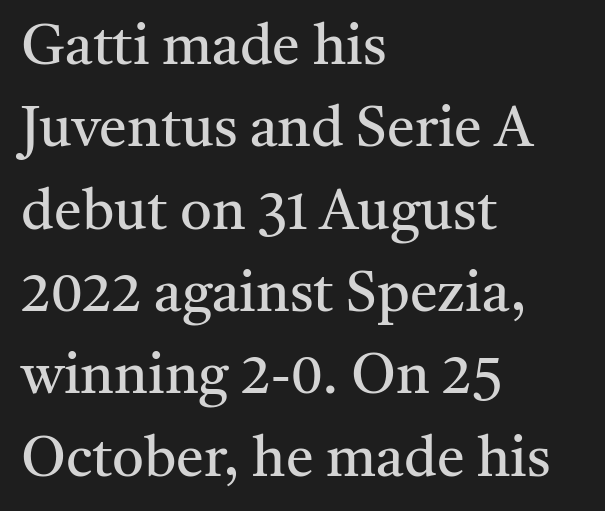
The image shows 56 px regular-weight serif type, upright; set left-aligned, normal line spacing (1.47x), normal letter spacing, not underlined; medium stroke contrast and a medium x-height.
